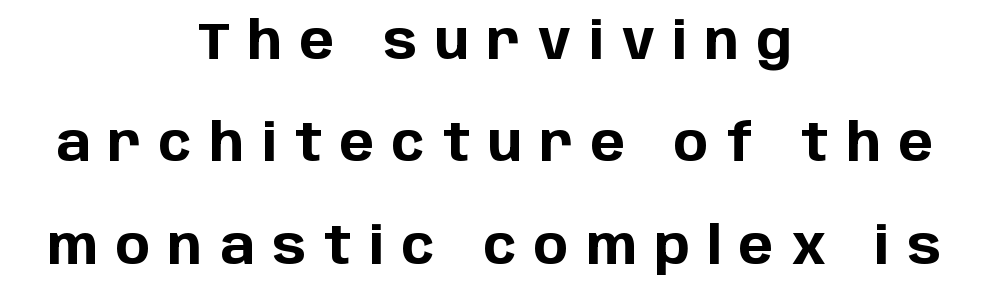
Look at the stroke-to-counter ratio: heavy, a bold. The paragraph shown floats in the horizontal middle. The gap between lines stays unmarked. The face used here is proportionally spaced, like ordinary book or web type. The lettering holds an erect, upright posture throughout. Vertical spacing — loose.
